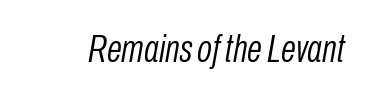
Tall strokes in this sample are angled rather than plumb. The rendering uses natural spacing where letterforms have individual widths. Heft: none added — not bold. Tracking here is standard; glyphs follow each other at the usual distance.
